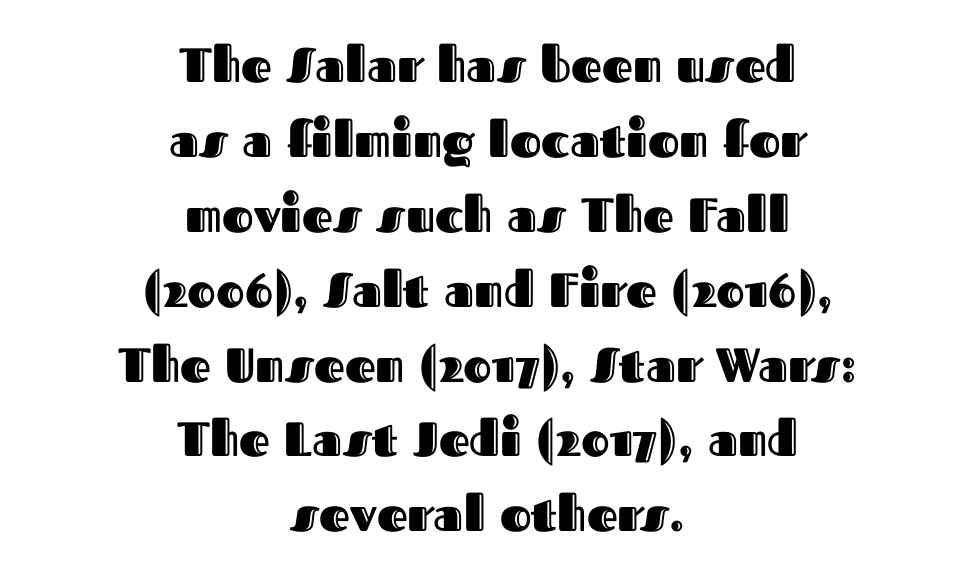
Teacher's note: observe the equal gaps on both sides — that is centered alignment. Ordinary non-slanted type is in use. Students, observe: this is what conventionally led text looks like. No word sits above an underline. Honestly, the letter spacing is just normal — you wouldn't notice it. Here the designer chose a conventional face with non-uniform glyph widths.
